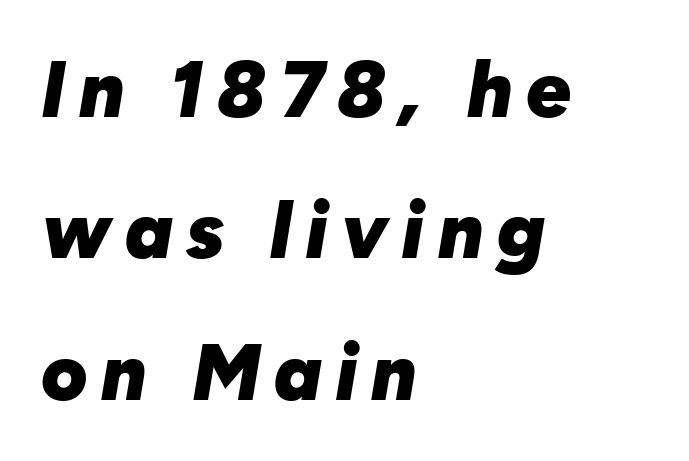
{"italic": "yes", "lean": "right", "slant_degrees": 10, "bold": "yes", "weight": "heavy", "width": "normal", "stroke_contrast": "low", "x_height": "medium", "monospaced": "no", "underline": "no", "align": "left", "line_spacing_ratio": 1.79, "glyph_px": 79}
